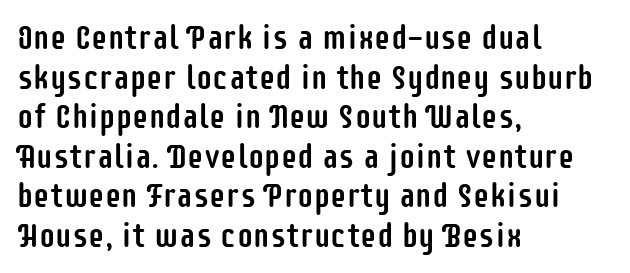
Letterform terminals end flat and unadorned throughout the passage. Type without underlining. The rendering keeps characters at their native spacing. Typeset ragged right — the left edge is the straight one.
